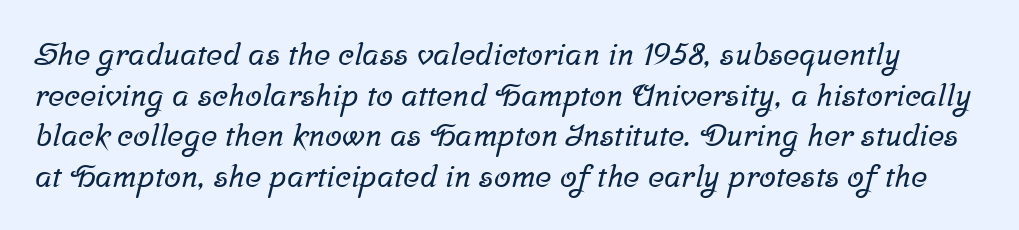
Plain, unruled lines of type. The lines sit at an ordinary, default distance from one another. You could not count columns in this text — the font is proportionally spaced.
